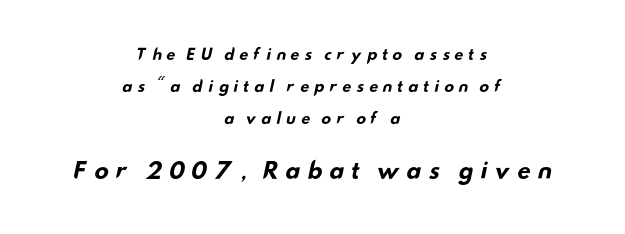
{"bold": "yes", "underline": "no", "align": "center", "line_spacing": "loose", "line_spacing_ratio": 2.13, "letter_spacing": "wide", "letter_spacing_em": 0.27, "larger_block": "second", "size_ratio": 1.47, "glyph_px": 22}
